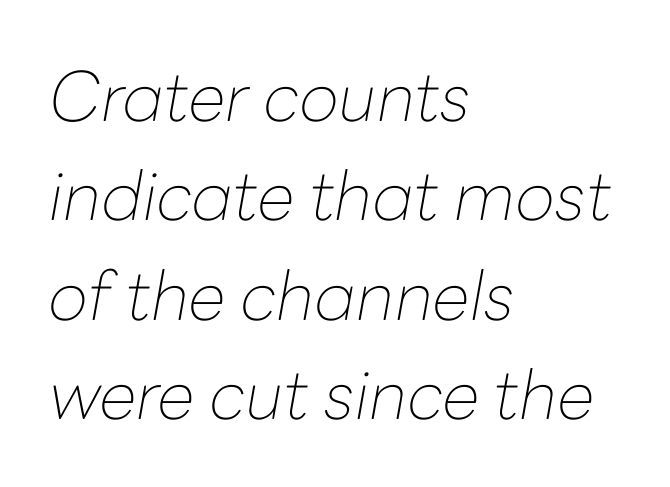
The image shows 68 px thin type, italic (leaning right); set left-aligned, normal line spacing (1.46x), normal letter spacing, not underlined; low stroke contrast and a medium x-height.
